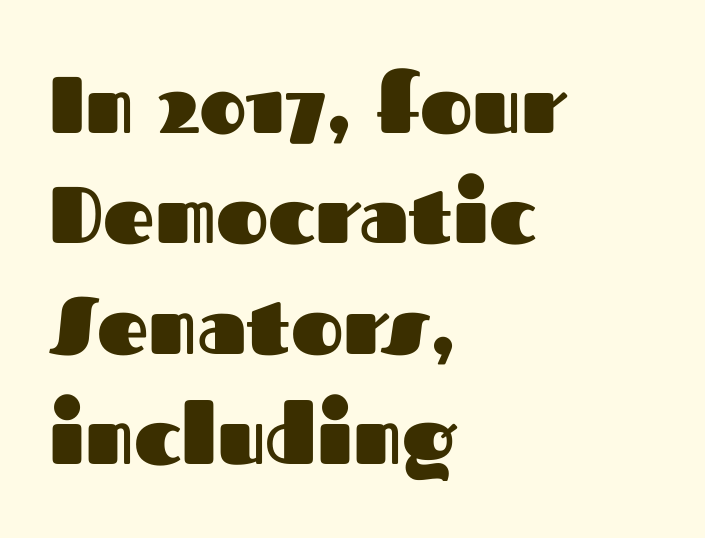
These lines are rendered in a variable-pitch font. The rendering uses a bold face; every stroke is thick and dark. Rendered with straight, roman letterforms. The words here are not underlined. The rows are spaced the way most documents space them. Typeset ragged right — the left edge is the straight one.
